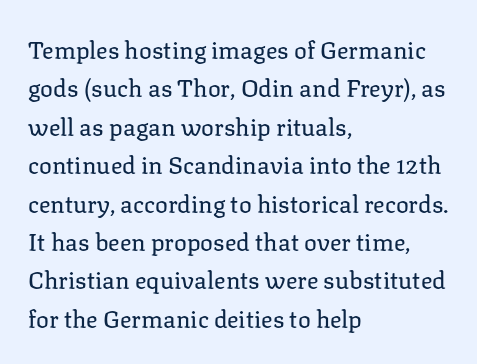
{"italic": "no", "bold": "no", "underline": "no", "align": "left", "line_spacing": "normal", "line_spacing_ratio": 1.6, "letter_spacing": "normal", "letter_spacing_em": 0.0, "glyph_px": 24}
